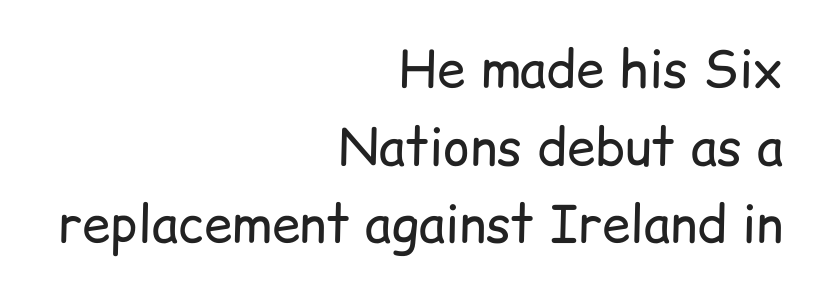
{"serif": "no", "italic": "no", "bold": "no", "weight": "regular", "width": "normal", "stroke_contrast": "low", "x_height": "medium", "monospaced": "no", "underline": "no", "align": "right", "line_spacing": "normal", "line_spacing_ratio": 1.52, "letter_spacing": "normal", "letter_spacing_em": 0.0, "glyph_px": 51}
